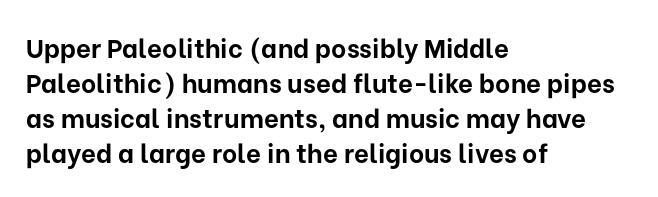
The image shows 26 px bold type, upright; set left-aligned, normal line spacing (1.35x), normal letter spacing, not underlined.
